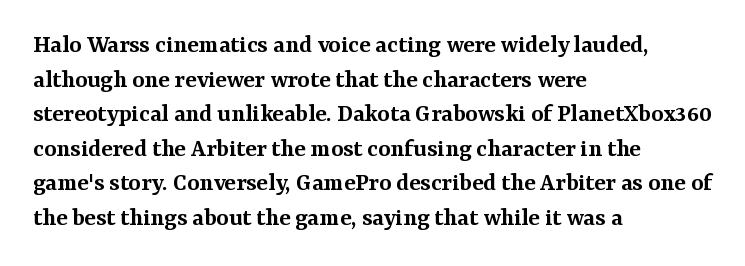
The glyphs have the mass of a demibold cut, below bold. Is the letter spacing exaggerated? No — it looks like the ordinary default. Which margin do the lines hug? The left one — the right edge is uneven. The rows are spaced the way most documents space them. Style check: upright. Has an underline been added? It has not.
